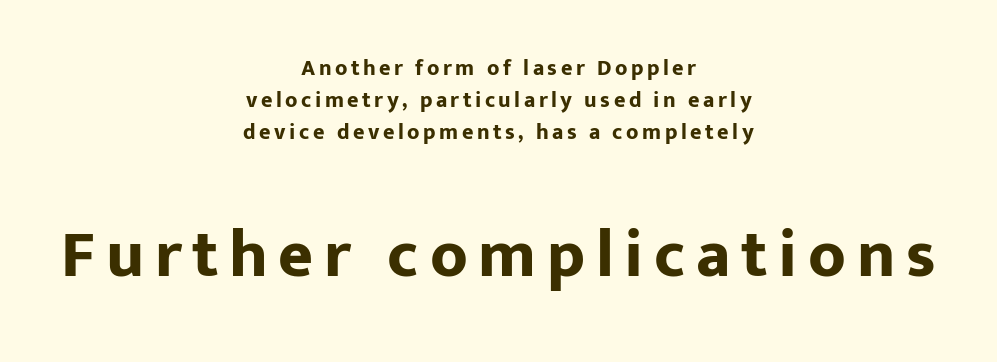
The passage shown is not underscored anywhere. Top chunk: small. Bottom chunk: large. Character widths vary here, with narrow letters taking less room than wide ones. Notice how thick the strokes are: this is what a full bold looks like.
